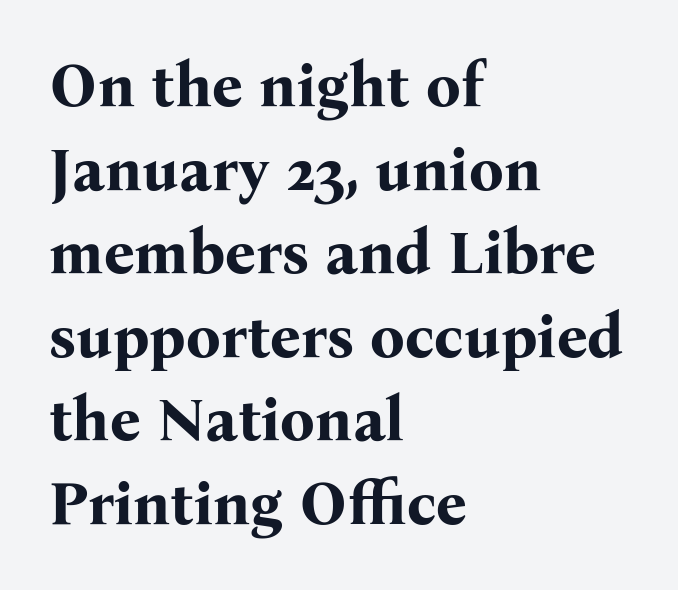
{"serif": "yes", "italic": "no", "bold": "yes", "weight": "bold", "width": "normal", "stroke_contrast": "medium", "x_height": "medium", "monospaced": "no", "underline": "no", "align": "left", "line_spacing": "normal", "line_spacing_ratio": 1.37, "letter_spacing": "normal", "letter_spacing_em": 0.0, "glyph_px": 61}
